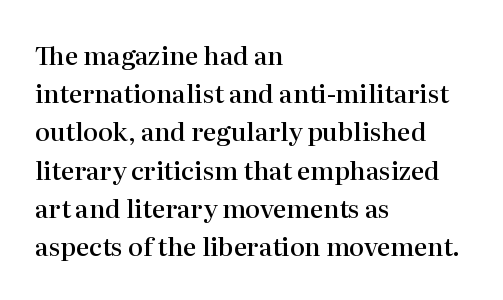
The image shows 25 px text type, upright; set left-aligned, normal line spacing (1.53x), normal letter spacing, not underlined.
